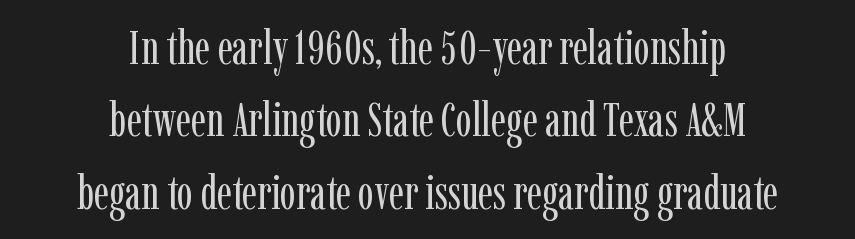
The image shows 48 px regular-weight, condensed serif type, upright; set centered, normal line spacing (1.51x), normal letter spacing, not underlined; low stroke contrast and a medium x-height.
